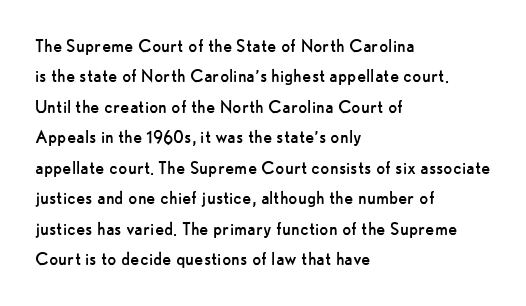
The image shows 21 px text type, upright; set left-aligned, normal line spacing (1.45x), normal letter spacing, not underlined.
